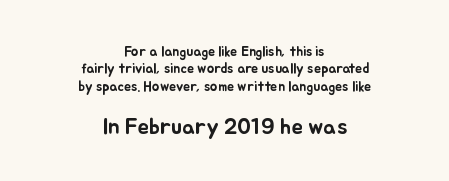
The following chunk of copy outweighs the initial chunk in type size. Ascenders rise straight up at ninety degrees. The gaps between neighbouring characters are ordinary and unremarkable. The space beneath each line is pristine and unruled. Leftover space on each line is divided equally before and after the words.
